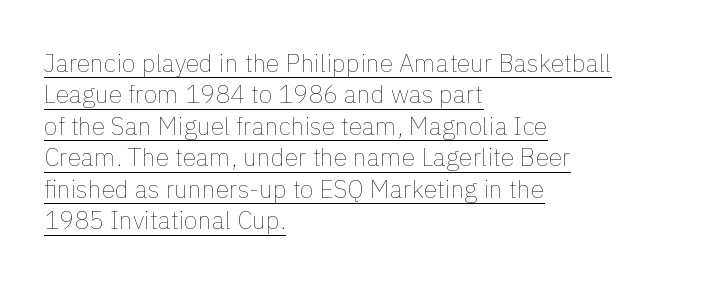
{"italic": "no", "bold": "no", "underline": "yes", "align": "left", "line_spacing": "normal", "line_spacing_ratio": 1.26, "letter_spacing": "normal", "letter_spacing_em": 0.0, "glyph_px": 25}
